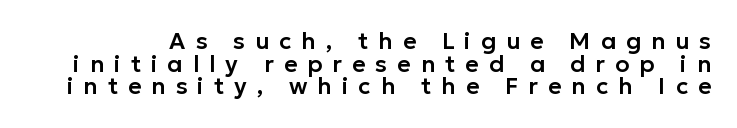
The image shows 23 px text type, upright; set tight line spacing (0.98x), unusually wide letter spacing (+0.44 em), not underlined.
